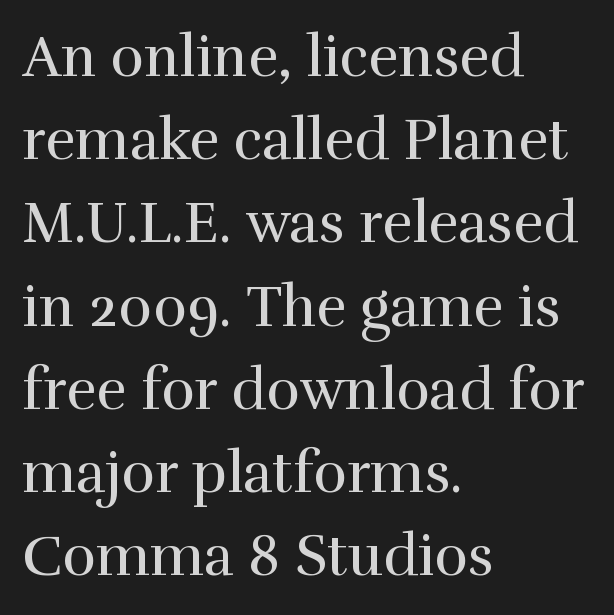
The image shows 57 px regular-weight serif type, upright; set left-aligned, normal line spacing (1.46x), normal letter spacing, not underlined; a medium x-height.
